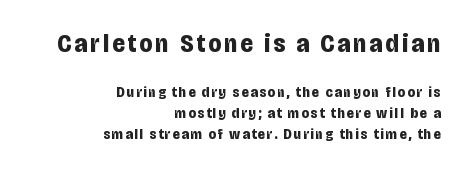
Q: Is the text bold? A: Yes.
Q: Is the text italic (slanted)? A: No, it is upright.
Q: Is the text underlined? A: No.
Q: How is the paragraph aligned? A: Right-aligned.
Q: Is the spacing between lines tight, normal or loose? A: Normal.
Q: Which block of text is set in a larger size, the first (top) or the second (bottom)? A: The first (top) one.
